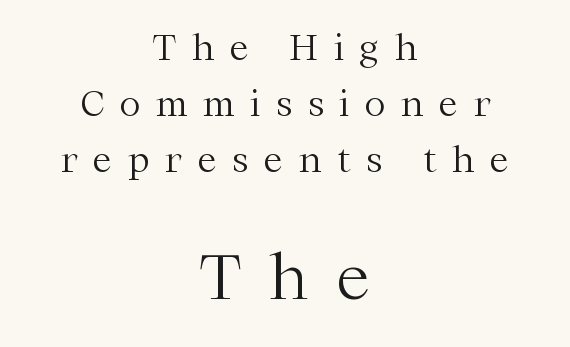
The image shows 62 px light serif type, upright; set centered, normal line spacing (1.6x), unusually wide letter spacing (+0.45 em), not underlined; the second (bottom) block is 1.77x larger; medium stroke contrast and a medium x-height.
